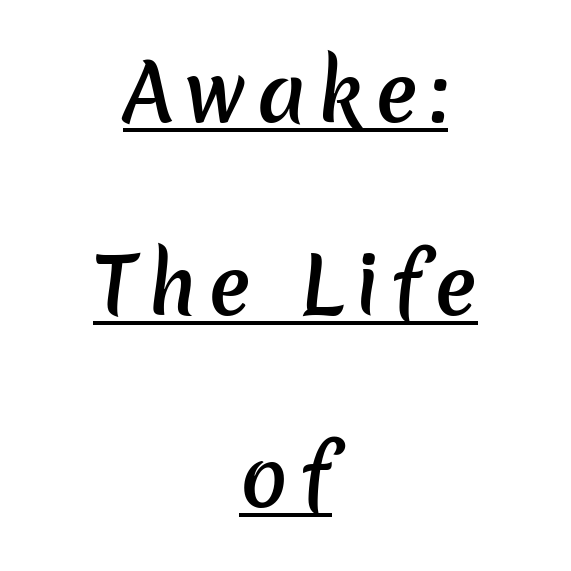
Q: Is the text bold? A: Semi-bold.
Q: Is the typeface a serif or a sans-serif typeface? A: Sans-serif.
Q: Is the text underlined? A: Yes.
Q: How is the paragraph aligned? A: Centered.
Q: Is the spacing between lines tight, normal or loose? A: Loose.
Q: Width (condensed, normal, or wide)? A: Normal.
Q: Stroke contrast? A: Low.
Q: x-height? A: Medium.
Q: Monospaced? A: No.
